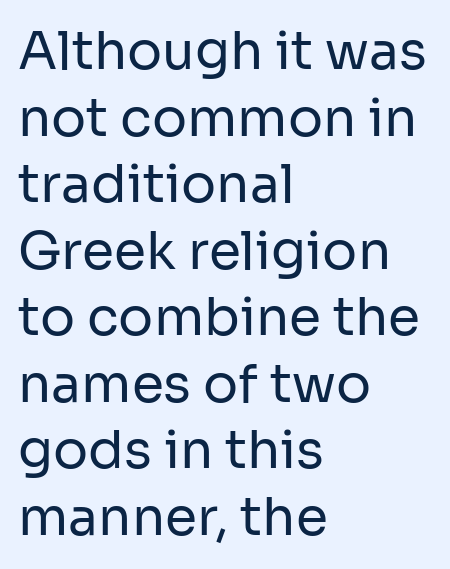
The image shows 52 px regular-weight sans-serif type, upright; set left-aligned, normal line spacing (1.28x), normal letter spacing, not underlined; low stroke contrast and a medium x-height.
